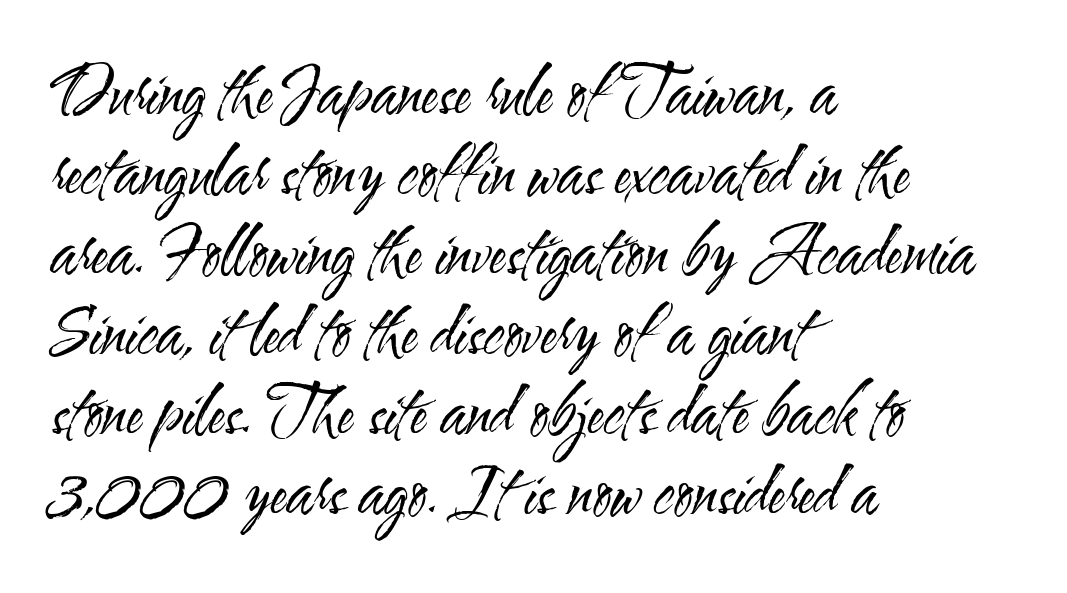
{"serif": "no", "bold": "no", "weight": "regular", "width": "condensed", "stroke_contrast": "medium", "x_height": "small", "monospaced": "no", "underline": "no", "align": "left", "line_spacing": "normal", "line_spacing_ratio": 1.25, "letter_spacing": "normal", "letter_spacing_em": 0.0, "glyph_px": 64}
